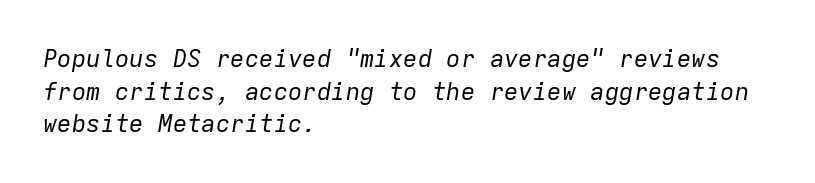
{"italic": "yes", "lean": "right", "slant_degrees": 9, "bold": "no", "underline": "no", "align": "left", "line_spacing": "normal", "line_spacing_ratio": 1.36, "letter_spacing": "normal", "letter_spacing_em": 0.0, "glyph_px": 24}
